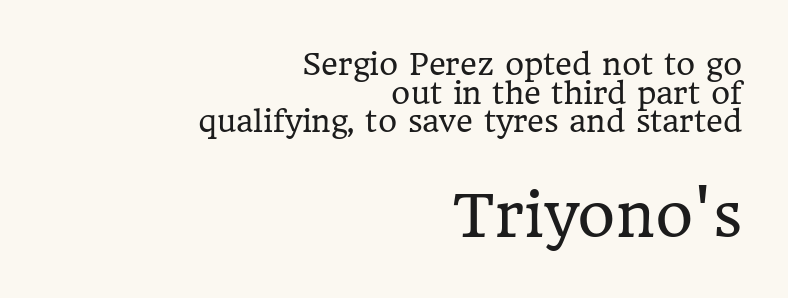
Q: Is the text bold? A: No.
Q: Is the text italic (slanted)? A: No, it is upright.
Q: Is the typeface a serif or a sans-serif typeface? A: Serif.
Q: Is the text underlined? A: No.
Q: How is the paragraph aligned? A: Right-aligned.
Q: Is the spacing between letters normal or unusually wide? A: Normal.
Q: Is the spacing between lines tight, normal or loose? A: Tight.
Q: Which block of text is set in a larger size, the first (top) or the second (bottom)? A: The second (bottom) one.
Q: Width (condensed, normal, or wide)? A: Normal.
Q: Stroke contrast? A: Low.
Q: x-height? A: Medium.
Q: Monospaced? A: No.
